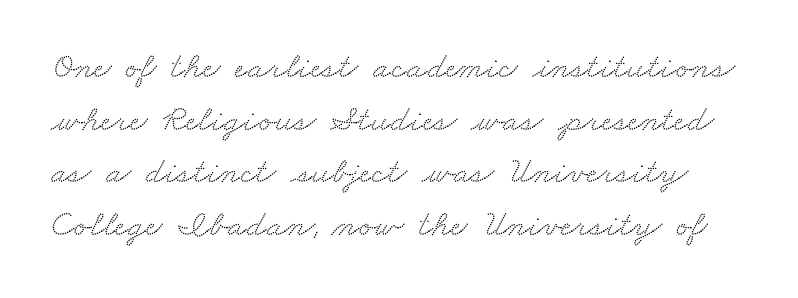
The image shows 37 px wide serif type; set normal line spacing (1.42x), normal letter spacing, not underlined; medium stroke contrast and a small x-height.
